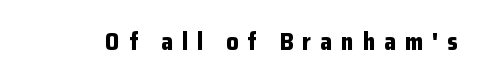
The image shows 24 px bold type, upright; set unusually wide letter spacing (+0.37 em), not underlined.
